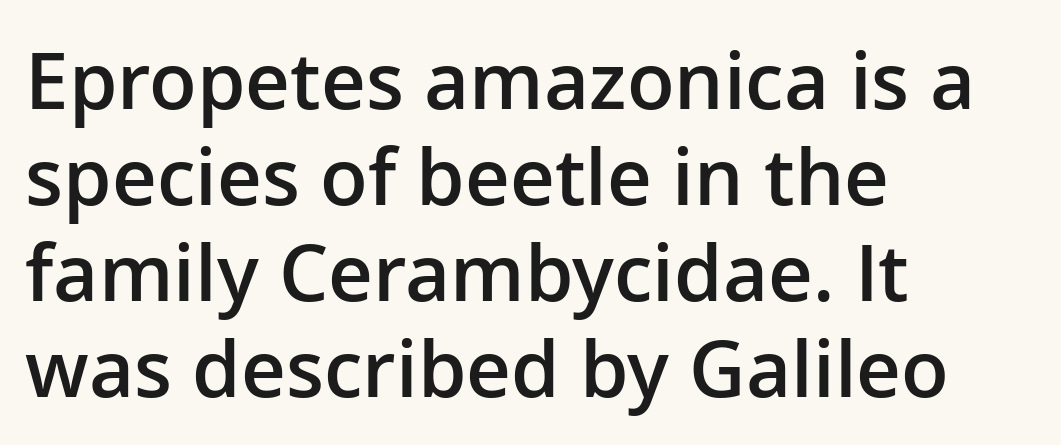
The image shows 78 px semibold sans-serif type, upright; set left-aligned, line spacing 1.23x, normal letter spacing, not underlined; low stroke contrast and a medium x-height.
